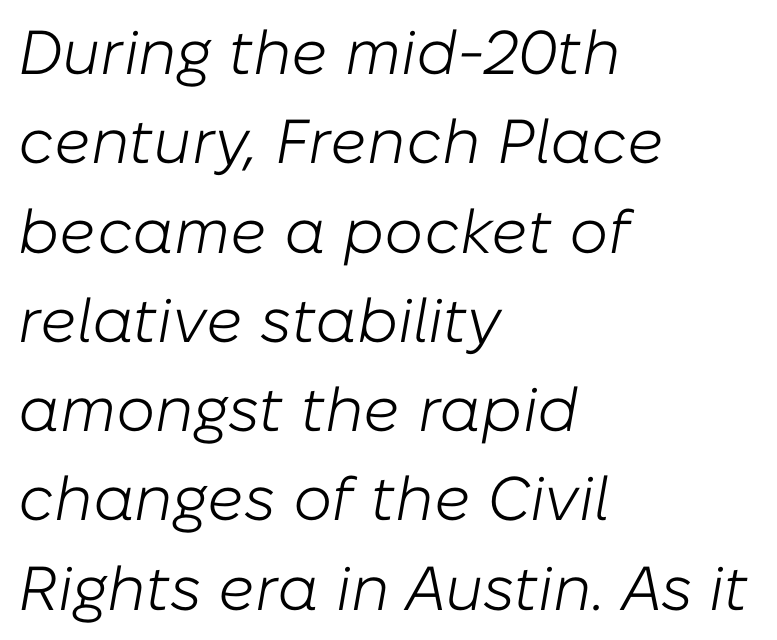
The image shows 62 px light type, italic (leaning right); set left-aligned, normal line spacing (1.44x), normal letter spacing, not underlined; low stroke contrast and a medium x-height.
